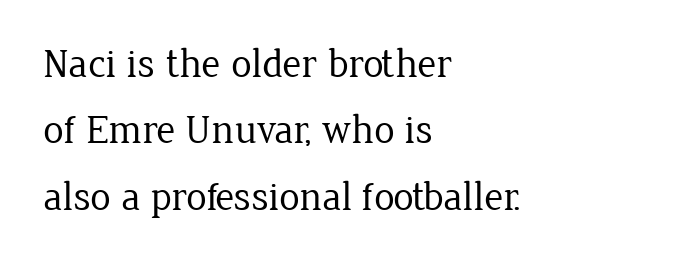
The letters advance in unequal steps, a hallmark of proportional type. The rendering anchors every line to the left-hand side. This sample uses a serif face. The passage shown stacks its lines at a standard gap. No extra tracking has been applied to these lines.
